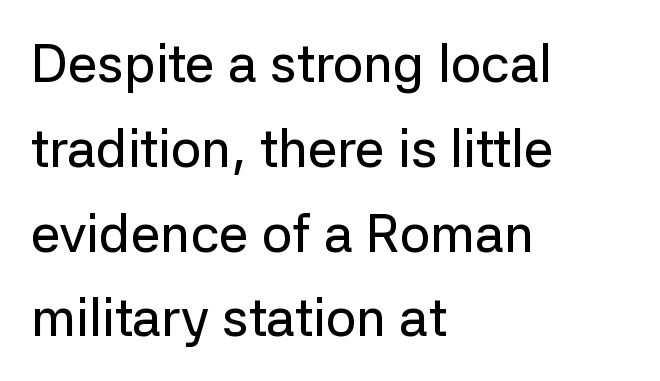
The image shows 53 px sans-serif type, upright; set left-aligned, normal line spacing (1.6x), normal letter spacing, not underlined; low stroke contrast and a medium x-height.
